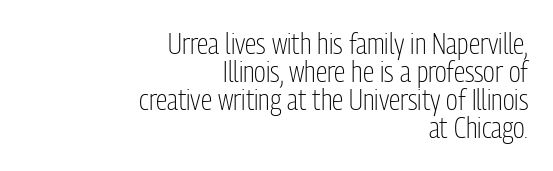
A sans-serif font was chosen for this passage. Has an underline been added? It has not. The ragged edge is on the left, which tells us the setting is flush right. The typesetting does not lean heavy: it is not bold. Rendered with straight, roman letterforms.
